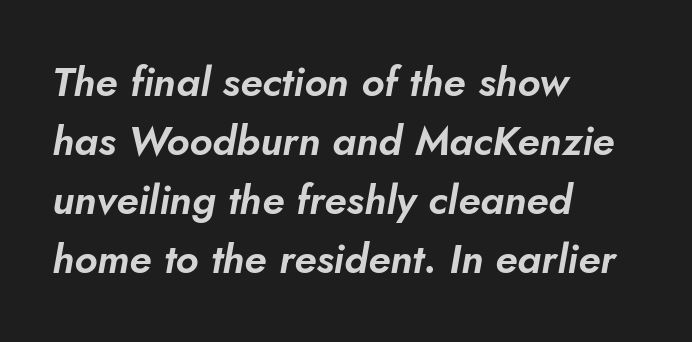
Q: Is the text italic (slanted)? A: Yes, it leans right by about 5 degrees.
Q: Is the text underlined? A: No.
Q: How is the paragraph aligned? A: Left-aligned.
Q: Is the spacing between letters normal or unusually wide? A: Normal.
Q: Is the spacing between lines tight, normal or loose? A: Normal.
Q: Width (condensed, normal, or wide)? A: Normal.
Q: Stroke contrast? A: Low.
Q: x-height? A: Small.
Q: Monospaced? A: No.
